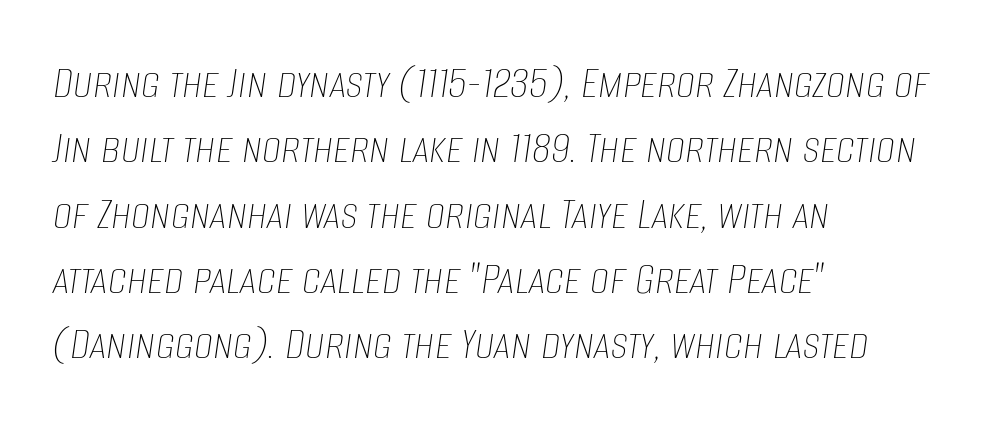
Q: Is the text bold? A: No.
Q: Is the text italic (slanted)? A: Yes, it leans right by about 8 degrees.
Q: Is the text underlined? A: No.
Q: How is the paragraph aligned? A: Left-aligned.
Q: Is the spacing between letters normal or unusually wide? A: Normal.
Q: Is the spacing between lines tight, normal or loose? A: Normal.
Q: Width (condensed, normal, or wide)? A: Condensed.
Q: Stroke contrast? A: Low.
Q: x-height? A: Large.
Q: Monospaced? A: No.
